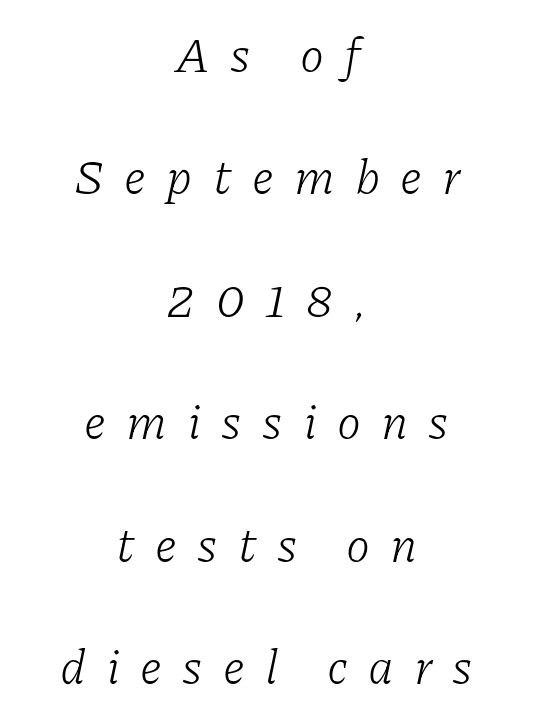
The image shows 49 px light serif type, italic (leaning right); set centered, loose line spacing (2.5x), unusually wide letter spacing (+0.41 em), not underlined; low stroke contrast and a medium x-height.
